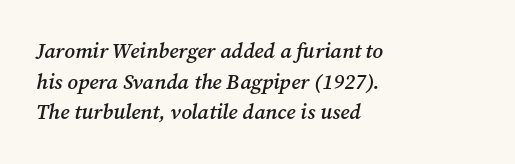
Q: Is the text bold? A: Semi-bold.
Q: Is the text italic (slanted)? A: Yes, it leans right by about 12 degrees.
Q: Is the text underlined? A: No.
Q: How is the paragraph aligned? A: Left-aligned.
Q: Is the spacing between letters normal or unusually wide? A: Normal.
Q: Is the spacing between lines tight, normal or loose? A: Normal.
